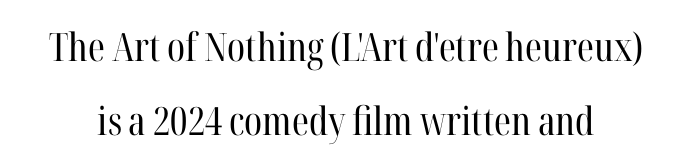
Q: Is the text bold? A: No.
Q: Is the text italic (slanted)? A: No, it is upright.
Q: Is the typeface a serif or a sans-serif typeface? A: Serif.
Q: Is the text underlined? A: No.
Q: Is the spacing between letters normal or unusually wide? A: Normal.
Q: Is the spacing between lines tight, normal or loose? A: Loose.
Q: Width (condensed, normal, or wide)? A: Condensed.
Q: Stroke contrast? A: High.
Q: x-height? A: Medium.
Q: Monospaced? A: No.
